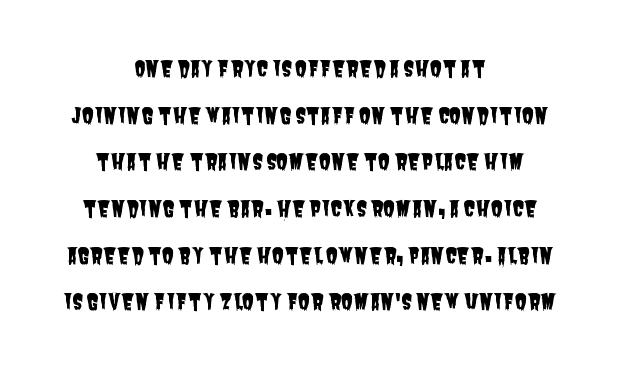
The rendering positions every line midway between the sides. Compared with typical paragraphs, the rows here are farther apart. Inter-character spacing is left at the font's built-in metrics. The specimen omits any rule beneath the text block's lines.
